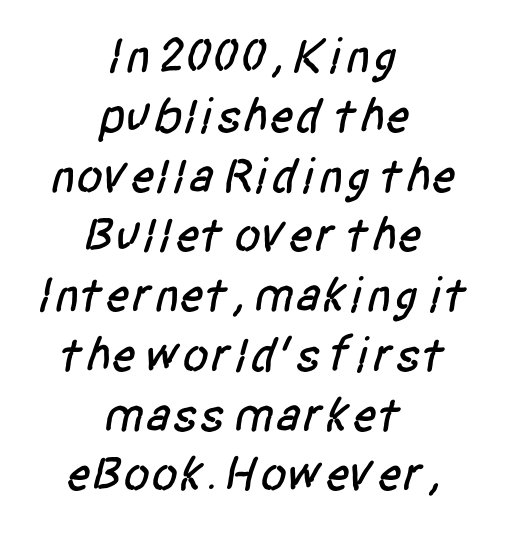
{"serif": "no", "width": "condensed", "stroke_contrast": "low", "x_height": "large", "monospaced": "no", "underline": "no", "align": "center", "line_spacing_ratio": 1.22, "letter_spacing": "normal", "letter_spacing_em": 0.0, "glyph_px": 49}
